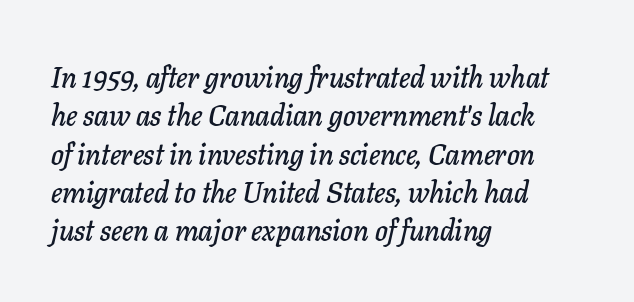
Q: Is the text italic (slanted)? A: Yes, it leans right by about 11 degrees.
Q: Is the text underlined? A: No.
Q: How is the paragraph aligned? A: Left-aligned.
Q: Is the spacing between letters normal or unusually wide? A: Normal.
Q: Is the spacing between lines tight, normal or loose? A: Normal.
Q: Width (condensed, normal, or wide)? A: Normal.
Q: Stroke contrast? A: Low.
Q: x-height? A: Medium.
Q: Monospaced? A: No.
